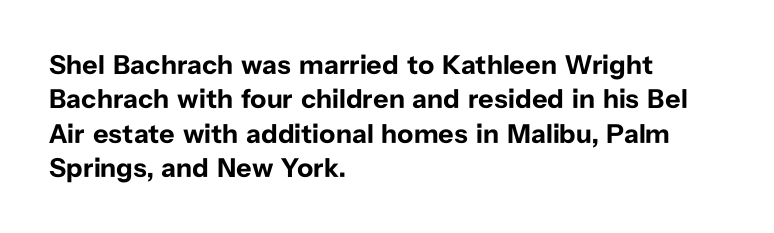
The image shows 27 px bold type, upright; set left-aligned, normal line spacing (1.27x), normal letter spacing, not underlined.
